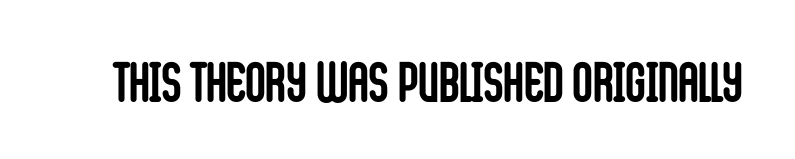
The image shows 56 px semibold, condensed sans-serif type, upright; set normal letter spacing, not underlined; low stroke contrast and a large x-height.
